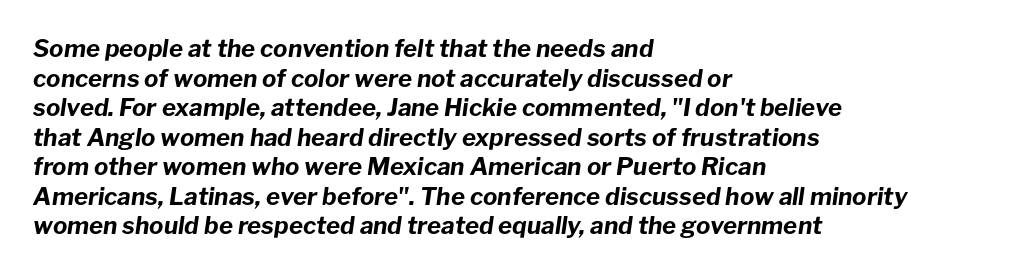
The image shows 24 px bold type, italic (leaning right); set left-aligned, line spacing 1.23x, normal letter spacing, not underlined.
